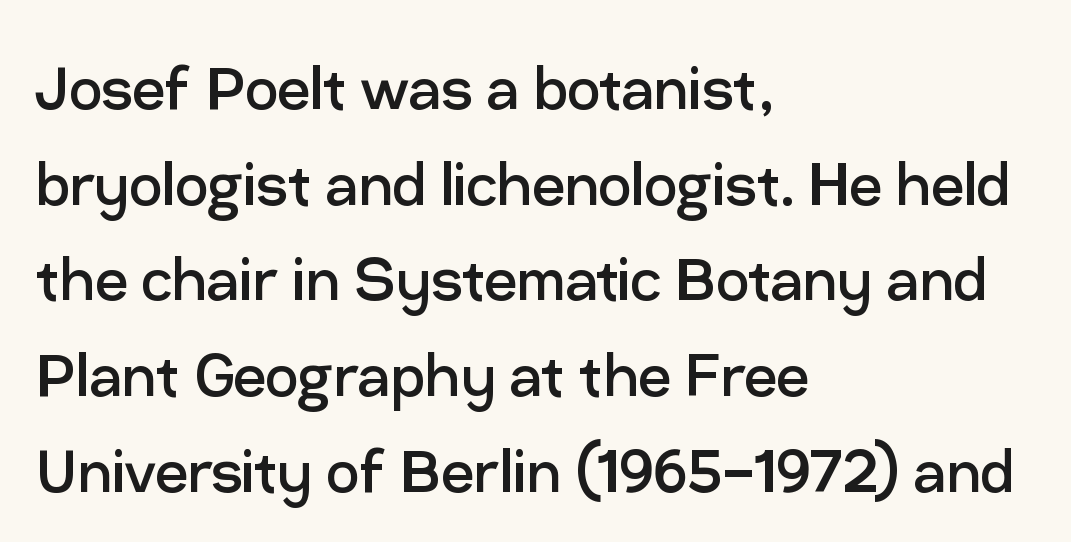
The image shows 73 px regular-weight sans-serif type, upright; set left-aligned, normal line spacing (1.31x), normal letter spacing, not underlined; low stroke contrast and a medium x-height.
